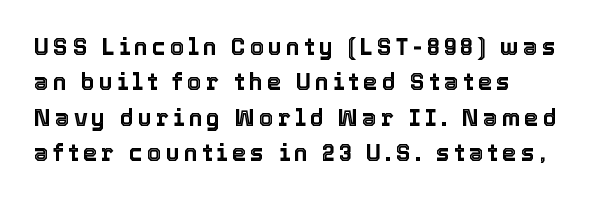
Honestly, the row spacing looks completely unremarkable. Every row of glyphs begins at an identical x-position on the left. A bare baseline throughout the passage. The typography opts for an upright posture over an oblique one.
